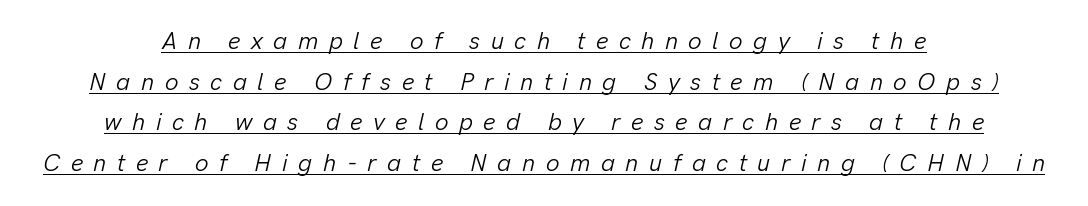
Letter spacing: wide. A normal amount of white space separates one row of letters from the next. The setting favours the middle, as headings and verse often do. The passage shown is underscored from start to finish. Think standard paragraph weight, or any step lighter than that. The font's italic variant was chosen for this text.
